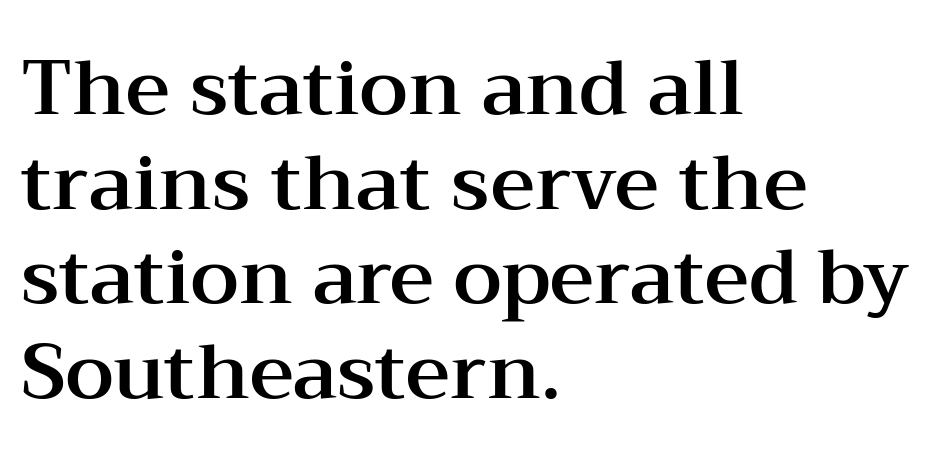
{"serif": "yes", "italic": "no", "width": "wide", "stroke_contrast": "medium", "x_height": "medium", "monospaced": "no", "underline": "no", "align": "left", "line_spacing_ratio": 1.23, "letter_spacing": "normal", "letter_spacing_em": 0.0, "glyph_px": 77}
